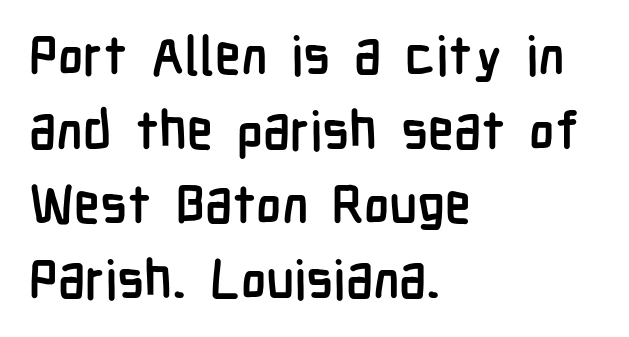
Q: Is the text bold? A: Yes.
Q: Is the text italic (slanted)? A: No, it is upright.
Q: Is the typeface a serif or a sans-serif typeface? A: Sans-serif.
Q: Is the text underlined? A: No.
Q: How is the paragraph aligned? A: Left-aligned.
Q: Is the spacing between letters normal or unusually wide? A: Normal.
Q: Is the spacing between lines tight, normal or loose? A: Normal.
Q: Width (condensed, normal, or wide)? A: Condensed.
Q: Stroke contrast? A: Low.
Q: x-height? A: Medium.
Q: Monospaced? A: No.
